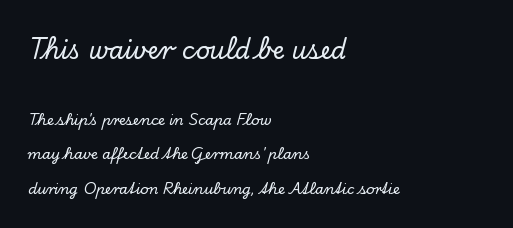
Letters rest on an invisible, unmarked baseline. Type size steps down from the first block to the second. There is no visible air inserted between adjacent glyphs. This sample trades compactness for vertical openness between lines. The compositor pushed each line to the left boundary.
